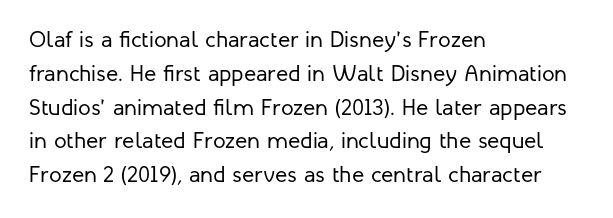
{"italic": "no", "bold": "no", "underline": "no", "align": "left", "line_spacing": "normal", "line_spacing_ratio": 1.47, "letter_spacing": "normal", "letter_spacing_em": 0.0, "glyph_px": 23}
